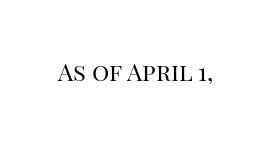
Only glyphs here, with clear space below each row. Notice how the stems are strictly vertical — no italics here. Between one letter and the next there's only the usual sliver of space. Is this a heavy cut? Hardly; it is regular or lighter.
